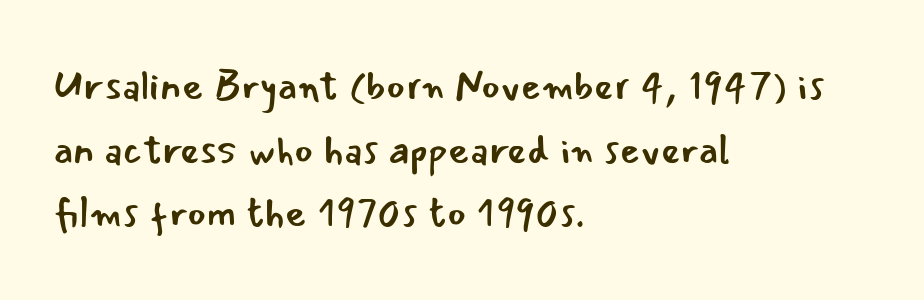
{"serif": "no", "italic": "no", "bold": "no", "weight": "regular", "width": "normal", "stroke_contrast": "low", "x_height": "small", "monospaced": "no", "underline": "no", "align": "left", "line_spacing": "normal", "line_spacing_ratio": 1.55, "letter_spacing": "normal", "letter_spacing_em": 0.0, "glyph_px": 41}
